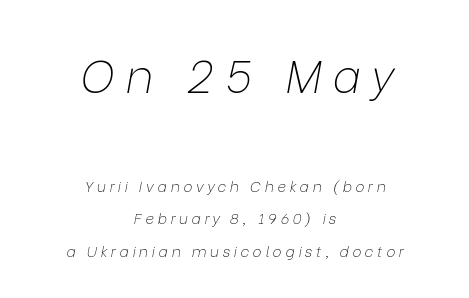
The image shows 46 px thin type, italic (leaning right); set centered, loose line spacing (2.17x), unusually wide letter spacing (+0.24 em), not underlined; the first (top) block is 3.07x larger; low stroke contrast and a medium x-height.
